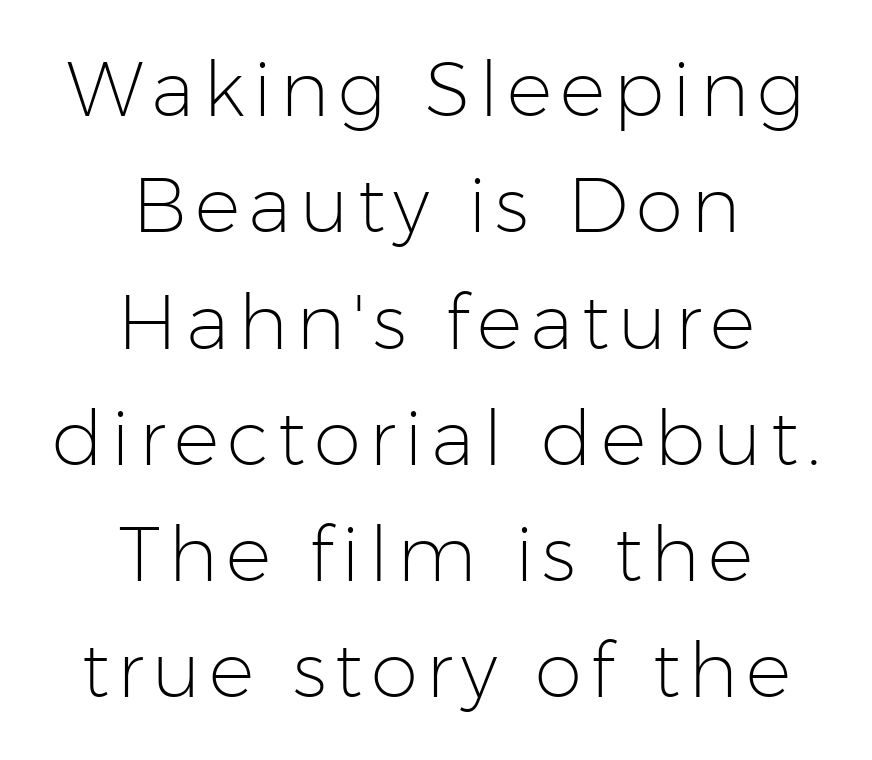
{"serif": "no", "italic": "no", "bold": "no", "weight": "light", "width": "normal", "stroke_contrast": "low", "x_height": "medium", "monospaced": "no", "underline": "no", "align": "center", "line_spacing": "normal", "line_spacing_ratio": 1.53, "glyph_px": 76}
